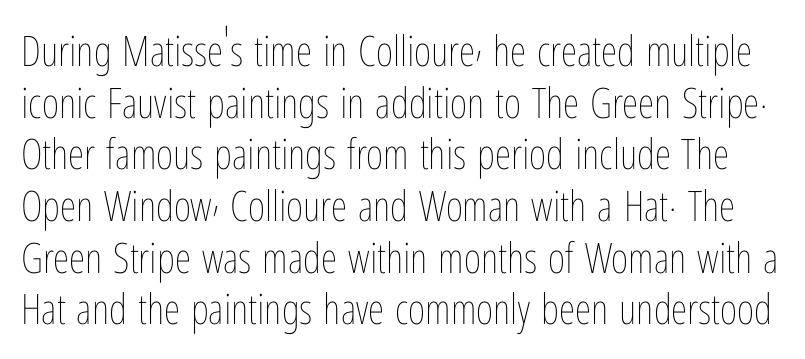
There is no visible air inserted between adjacent glyphs. The foot of each line stays bare and open. The rendering uses natural spacing where letterforms have individual widths. Unlike italic type, these characters show no tilt at all. This reads as an unemphasized weight, regular at the heaviest.
